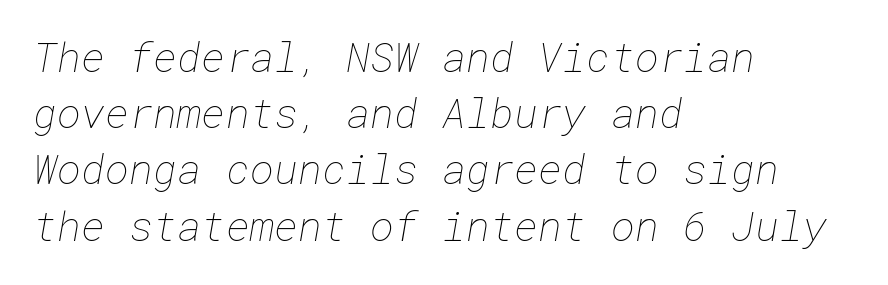
The setting favours the left margin, as ordinary paragraphs usually do. The typesetting does not lean heavy: it is not bold. You could call the tracking neutral — neither tight nor loose. Rule under the text: the space is simply empty. A typesetter would call this leading conventional body-copy spacing.
